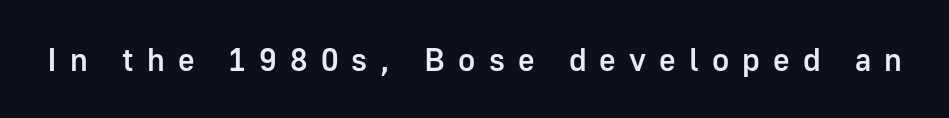
The image shows 32 px semibold sans-serif type, upright; set unusually wide letter spacing (+0.41 em), not underlined; low stroke contrast and a medium x-height.
